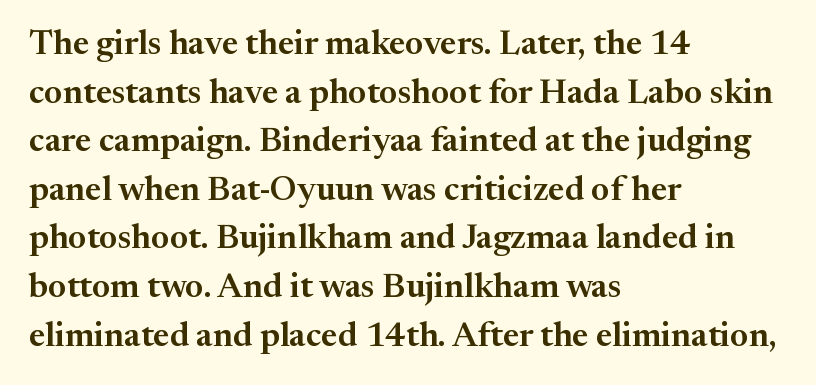
The image shows 34 px serif type, upright; set left-aligned, normal line spacing (1.43x), normal letter spacing, not underlined; medium stroke contrast and a medium x-height.
